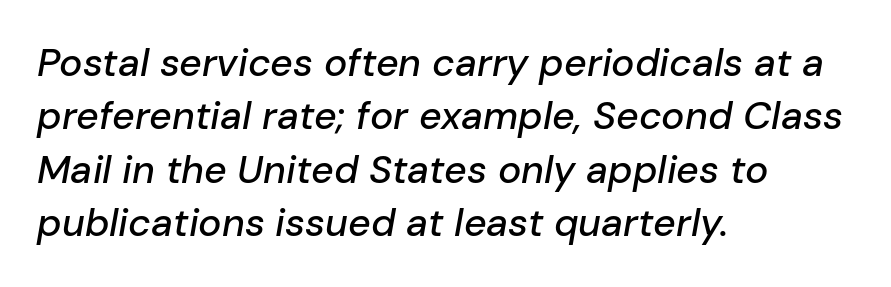
Q: Is the text italic (slanted)? A: Yes, it leans right by about 10 degrees.
Q: Is the text underlined? A: No.
Q: How is the paragraph aligned? A: Left-aligned.
Q: Is the spacing between letters normal or unusually wide? A: Normal.
Q: Is the spacing between lines tight, normal or loose? A: Normal.
Q: Width (condensed, normal, or wide)? A: Normal.
Q: Stroke contrast? A: Low.
Q: x-height? A: Medium.
Q: Monospaced? A: No.
